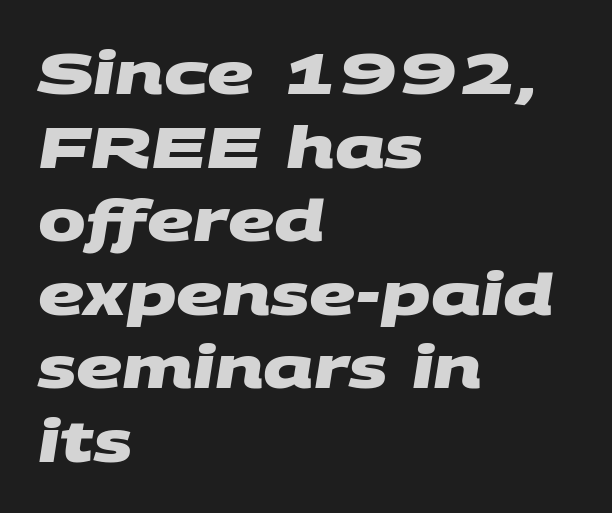
The image shows 57 px heavy, wide sans-serif type; set left-aligned, normal line spacing (1.29x), normal letter spacing, not underlined; medium stroke contrast and a large x-height.
